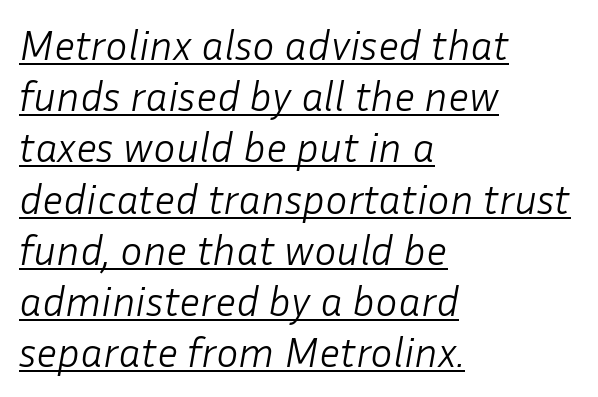
Q: Is the text bold? A: No.
Q: Is the text italic (slanted)? A: Yes, it leans right by about 10 degrees.
Q: Is the text underlined? A: Yes.
Q: How is the paragraph aligned? A: Left-aligned.
Q: Is the spacing between letters normal or unusually wide? A: Normal.
Q: Width (condensed, normal, or wide)? A: Normal.
Q: Stroke contrast? A: Low.
Q: x-height? A: Medium.
Q: Monospaced? A: No.
